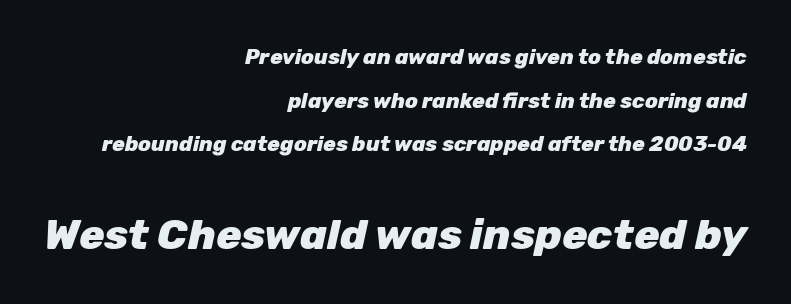
{"italic": "yes", "lean": "right", "slant_degrees": 12, "bold": "yes", "weight": "heavy", "width": "normal", "stroke_contrast": "low", "x_height": "medium", "monospaced": "no", "underline": "no", "align": "right", "line_spacing": "loose", "line_spacing_ratio": 2.08, "letter_spacing": "normal", "letter_spacing_em": 0.0, "larger_block": "second", "size_ratio": 2.0, "glyph_px": 42}
